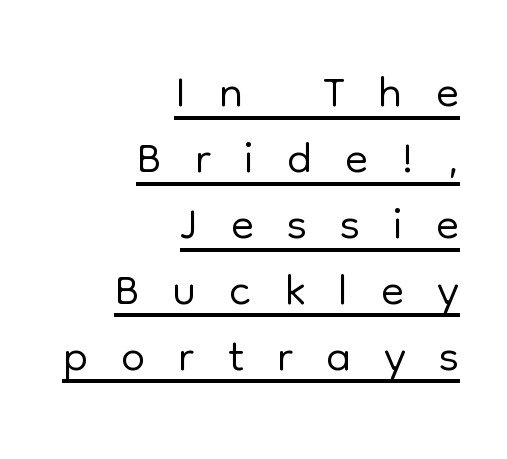
Q: Is the text bold? A: No.
Q: Is the text italic (slanted)? A: No, it is upright.
Q: Is the typeface a serif or a sans-serif typeface? A: Sans-serif.
Q: Is the text underlined? A: Yes.
Q: How is the paragraph aligned? A: Right-aligned.
Q: Is the spacing between letters normal or unusually wide? A: Unusually wide.
Q: Is the spacing between lines tight, normal or loose? A: Tight.
Q: Width (condensed, normal, or wide)? A: Normal.
Q: Stroke contrast? A: Low.
Q: x-height? A: Medium.
Q: Monospaced? A: No.
